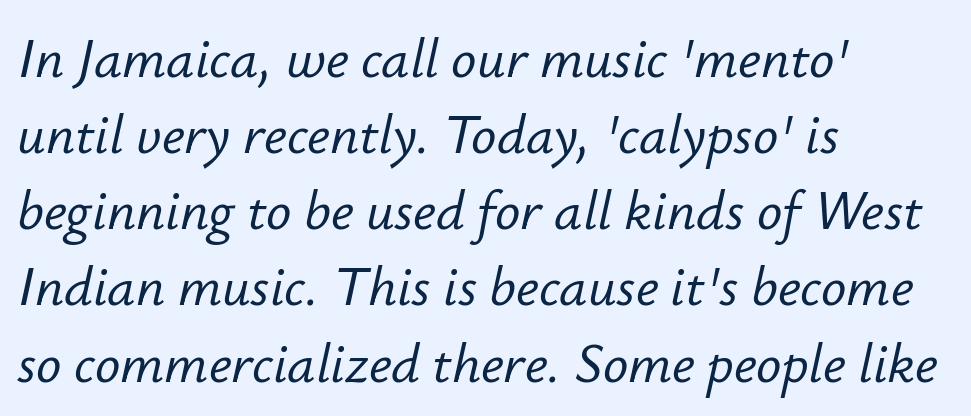
{"italic": "yes", "lean": "right", "slant_degrees": 12, "width": "normal", "stroke_contrast": "low", "x_height": "small", "monospaced": "no", "underline": "no", "align": "left", "line_spacing": "normal", "line_spacing_ratio": 1.36, "letter_spacing": "normal", "letter_spacing_em": 0.0, "glyph_px": 56}
